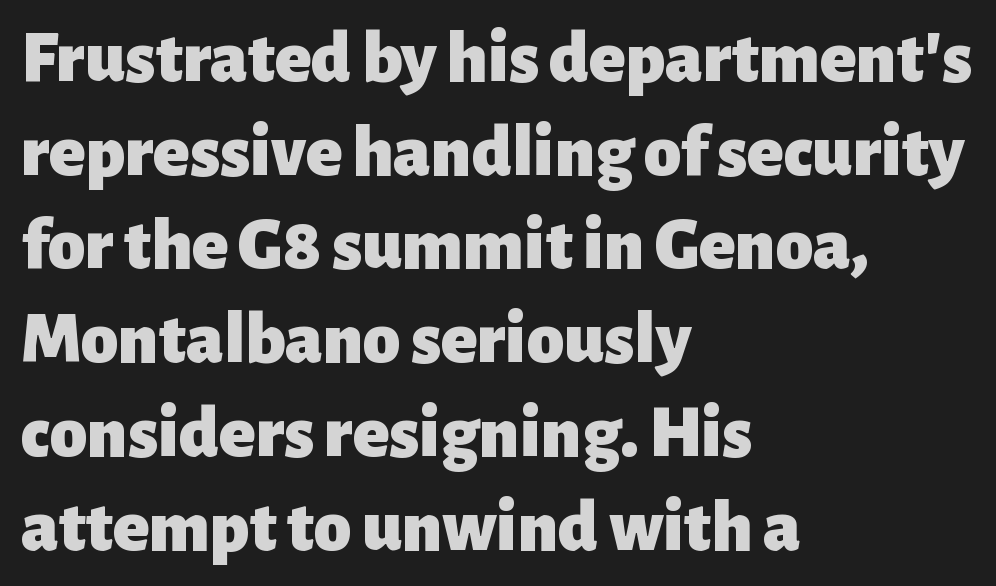
{"serif": "no", "italic": "no", "bold": "yes", "weight": "heavy", "width": "normal", "stroke_contrast": "low", "x_height": "medium", "monospaced": "no", "underline": "no", "align": "left", "line_spacing": "normal", "line_spacing_ratio": 1.25, "letter_spacing": "normal", "letter_spacing_em": 0.0, "glyph_px": 75}
